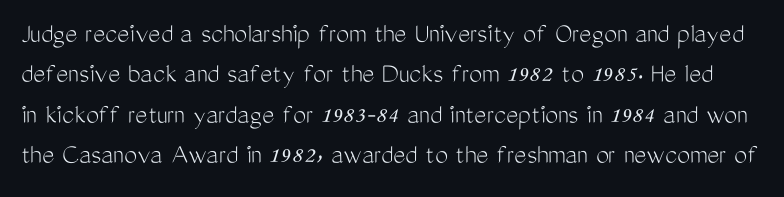
Glyph-to-glyph distance matches everyday printed text. Do the characters align in a grid? No, the font is proportional. Posture: upright roman. The type family on display is of the sans-serif kind. The typeface has the unassuming heft of standard copy or less.
